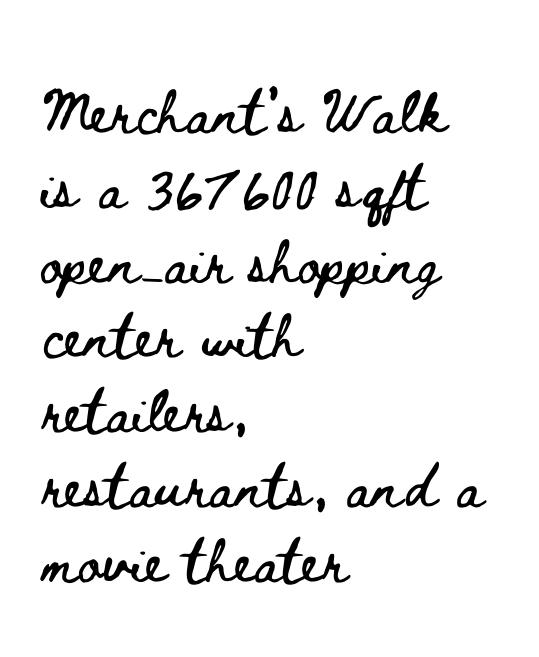
{"width": "wide", "stroke_contrast": "low", "x_height": "small", "monospaced": "no", "underline": "no", "align": "left", "line_spacing": "normal", "line_spacing_ratio": 1.36, "letter_spacing": "normal", "letter_spacing_em": 0.0, "glyph_px": 55}
